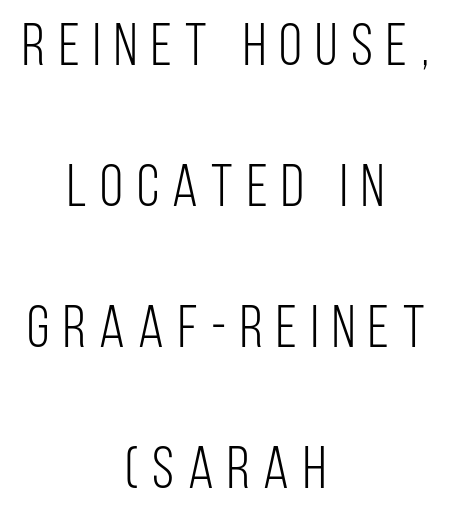
The image shows 59 px light, condensed sans-serif type, upright; set centered, loose line spacing (2.39x), unusually wide letter spacing (+0.23 em), not underlined; low stroke contrast and a large x-height.
